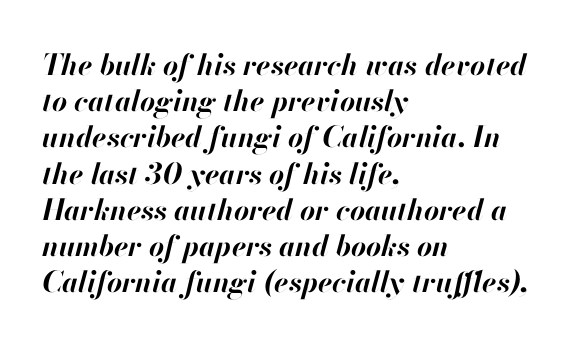
{"italic": "yes", "lean": "right", "slant_degrees": 13, "bold": "yes", "weight": "bold", "width": "normal", "stroke_contrast": "high", "x_height": "small", "monospaced": "no", "underline": "no", "align": "left", "line_spacing": "normal", "line_spacing_ratio": 1.25, "letter_spacing": "normal", "letter_spacing_em": 0.0, "glyph_px": 29}
